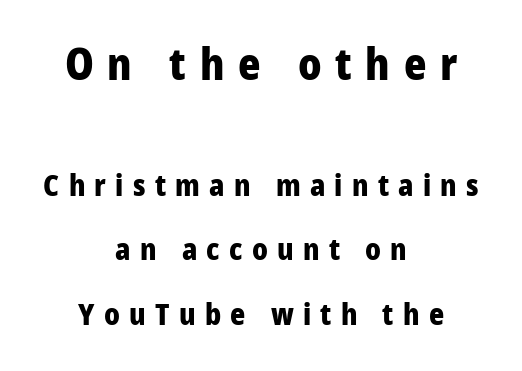
Leading: increased. Character size in the leading block exceeds that of the trailing block. The line texture is sparse and dotted thanks to wide tracking. Heft: maximum for text — a bold. Has an underline been added? It has not. To sum up the face: it is a sans, with no serifs.
